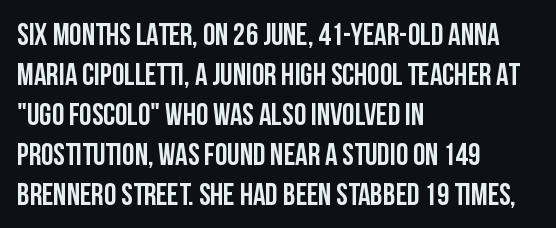
Tracking value appears to be zero — textbook default spacing. Nope, no serifs anywhere on these letters. Evenly set lines give the paragraph a standard silhouette. The ragged edge is on the right, which tells us the setting is flush left. This sample has the flowing, uneven cadence of proportional lettering.
